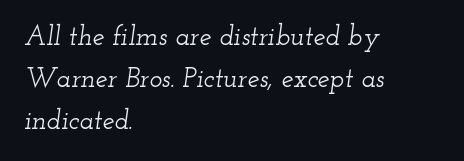
Q: Is the text italic (slanted)? A: Yes, it leans right by about 12 degrees.
Q: Is the text underlined? A: No.
Q: How is the paragraph aligned? A: Left-aligned.
Q: Is the spacing between letters normal or unusually wide? A: Normal.
Q: Is the spacing between lines tight, normal or loose? A: Normal.
